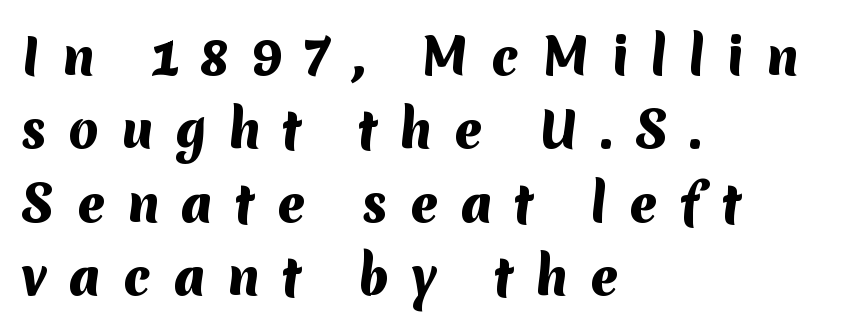
The rendering uses natural spacing where letterforms have individual widths. Examine the stroke ends and you'll find no serifs. Evenly set lines give the paragraph a standard silhouette. You'd pick this weight for a headline — it's a proper bold. Check the space under the baseline: it is left empty. Display-style spreading of the glyphs; the letterfit is very open.
